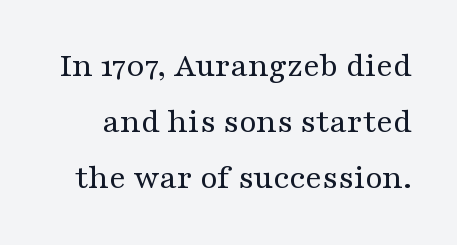
Q: Is the text bold? A: No.
Q: Is the text italic (slanted)? A: No, it is upright.
Q: Is the typeface a serif or a sans-serif typeface? A: Serif.
Q: Is the text underlined? A: No.
Q: Is the spacing between letters normal or unusually wide? A: Normal.
Q: Is the spacing between lines tight, normal or loose? A: Normal.
Q: Width (condensed, normal, or wide)? A: Wide.
Q: Stroke contrast? A: Medium.
Q: x-height? A: Medium.
Q: Monospaced? A: No.
